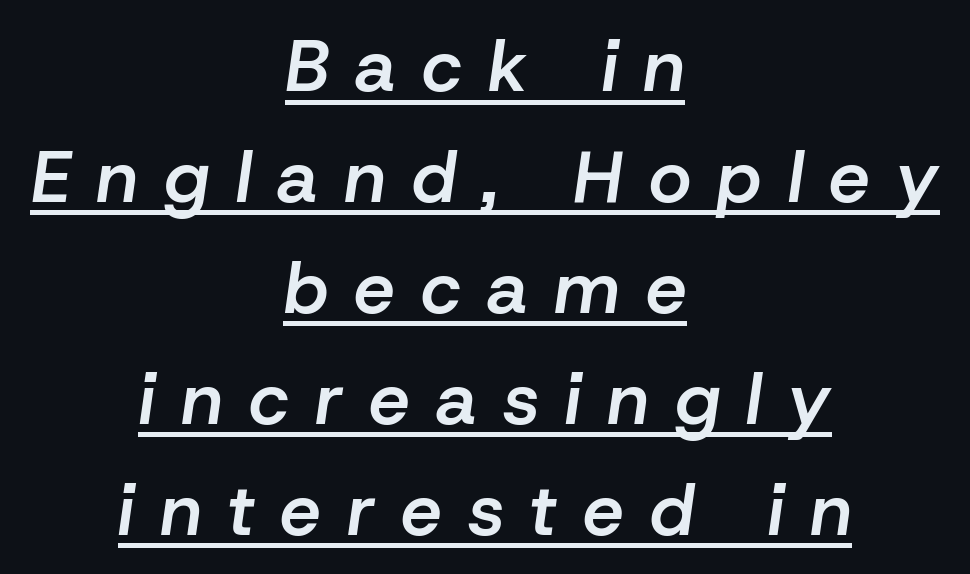
The image shows 73 px semibold type, italic (leaning right); set centered, normal line spacing (1.52x), unusually wide letter spacing (+0.36 em), underlined; low stroke contrast and a medium x-height.
